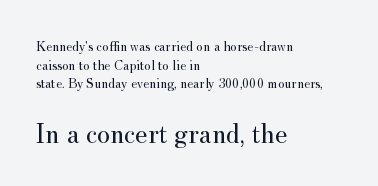
The glyphs in this specimen are seriffed. You could call the tracking neutral — neither tight nor loose. The font sits on the lighter half of the weight spectrum, regular included. The rendering enlarges the type as you move from the upper chunk to the lower.
